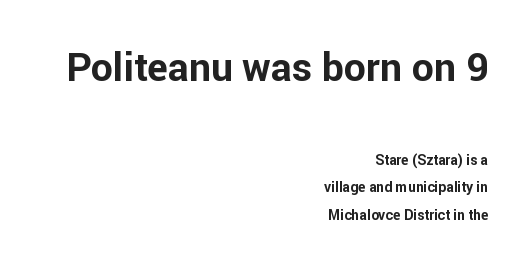
{"serif": "no", "italic": "no", "bold": "yes", "weight": "bold", "width": "normal", "stroke_contrast": "low", "x_height": "medium", "monospaced": "no", "underline": "no", "align": "right", "line_spacing": "loose", "line_spacing_ratio": 1.96, "letter_spacing": "normal", "letter_spacing_em": 0.0, "larger_block": "first", "size_ratio": 2.79, "glyph_px": 39}
